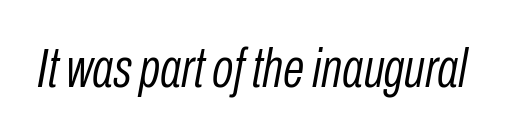
{"italic": "yes", "lean": "right", "slant_degrees": 10, "bold": "no", "weight": "light", "width": "condensed", "stroke_contrast": "low", "x_height": "medium", "monospaced": "no", "underline": "no", "letter_spacing": "normal", "letter_spacing_em": 0.0, "glyph_px": 56}
